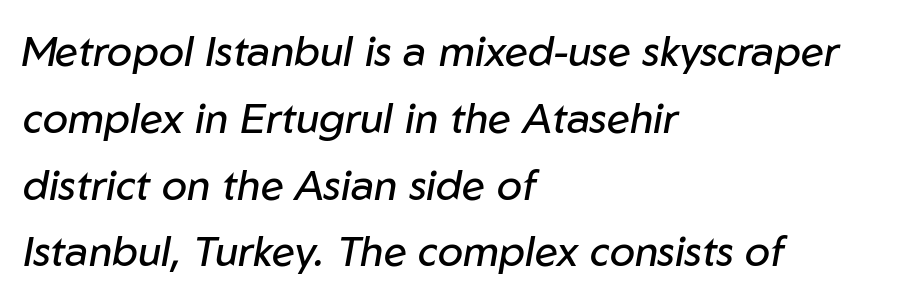
The weight tops out at a normal text grade. The setting favours the left margin, as ordinary paragraphs usually do. A typesetter would call this proportional, since set widths differ per character. In terms of letterspacing, this is plain default setting. The glyphs are unaccompanied by any horizontal stroke below them.
